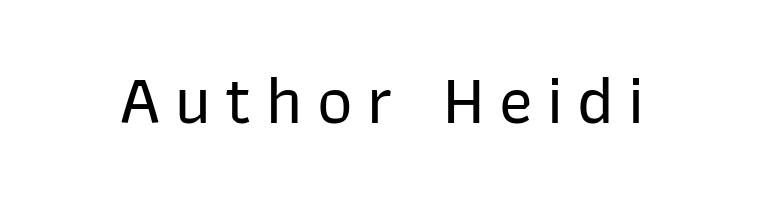
{"serif": "no", "italic": "no", "width": "normal", "stroke_contrast": "low", "x_height": "medium", "monospaced": "no", "underline": "no", "letter_spacing": "wide", "letter_spacing_em": 0.21, "glyph_px": 69}
